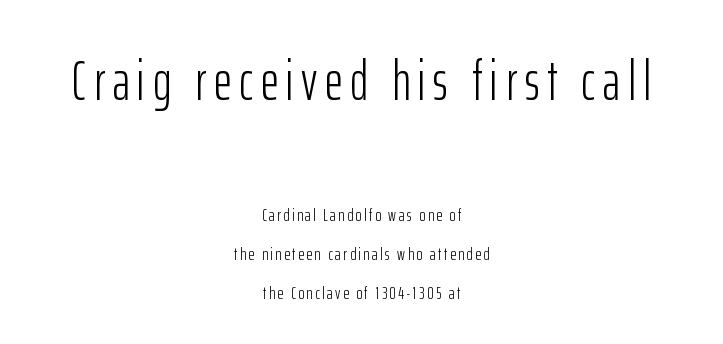
The line-height multiplier appears high, well above default. The font is comparable to plain body text, perhaps lighter. Looks like regular typesetting: each glyph gets only the width it needs. Horizontal alignment here is central, giving a formal, balanced look.
